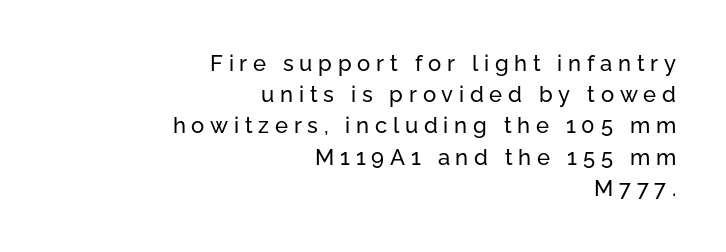
Q: Is the text italic (slanted)? A: No, it is upright.
Q: Is the text underlined? A: No.
Q: How is the paragraph aligned? A: Right-aligned.
Q: Is the spacing between letters normal or unusually wide? A: Unusually wide.
Q: Is the spacing between lines tight, normal or loose? A: Normal.
